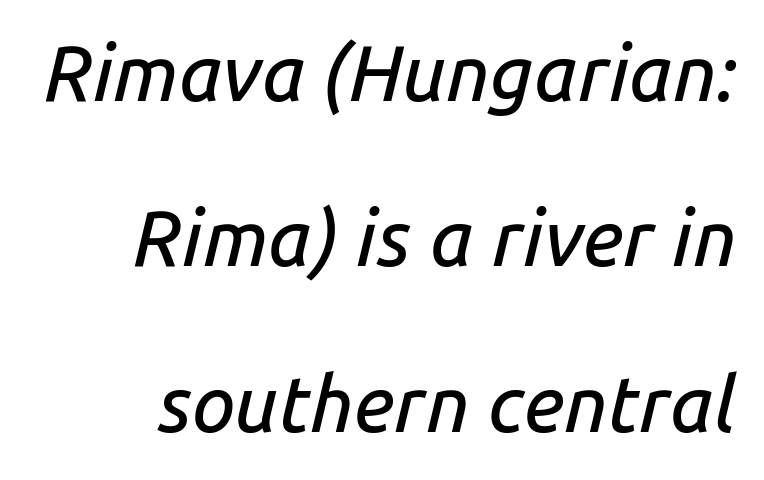
The image shows 78 px text type, italic (leaning right); set loose line spacing (2.12x), normal letter spacing, not underlined; low stroke contrast and a medium x-height.
